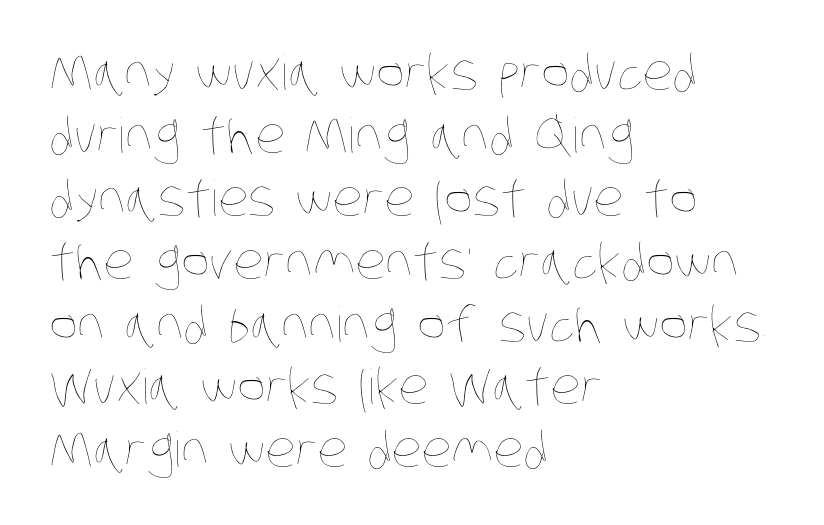
{"bold": "no", "weight": "thin", "width": "condensed", "stroke_contrast": "low", "x_height": "large", "monospaced": "no", "underline": "no", "align": "left", "line_spacing": "normal", "line_spacing_ratio": 1.31, "letter_spacing": "normal", "letter_spacing_em": 0.0, "glyph_px": 48}
